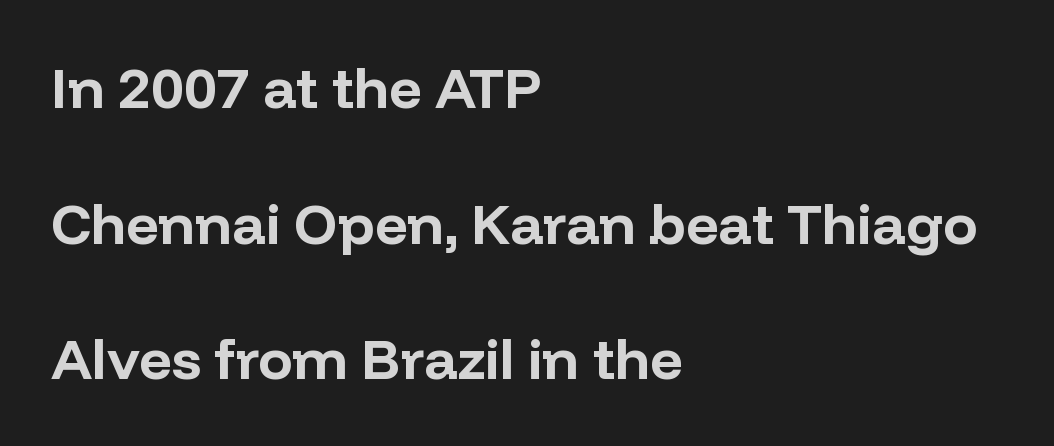
The image shows 57 px bold sans-serif type, upright; set left-aligned, loose line spacing (2.38x), normal letter spacing, not underlined; low stroke contrast and a medium x-height.
